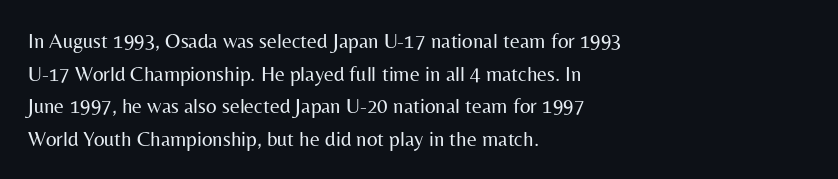
{"italic": "no", "bold": "no", "underline": "no", "align": "left", "line_spacing": "normal", "line_spacing_ratio": 1.55, "letter_spacing": "normal", "letter_spacing_em": 0.0, "glyph_px": 21}
